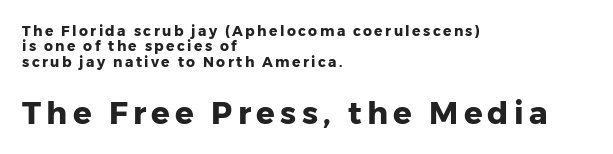
{"serif": "no", "italic": "no", "bold": "yes", "weight": "heavy", "width": "normal", "stroke_contrast": "low", "x_height": "medium", "monospaced": "no", "underline": "no", "align": "left", "line_spacing": "tight", "line_spacing_ratio": 1.09, "larger_block": "second", "size_ratio": 2.21, "glyph_px": 31}
